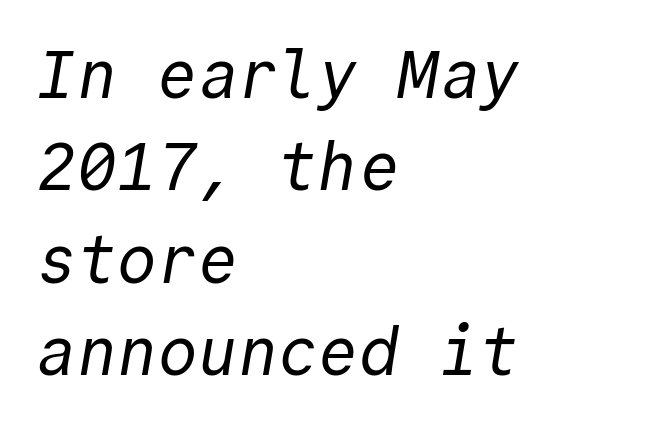
{"serif": "no", "bold": "no", "weight": "regular", "width": "normal", "x_height": "medium", "monospaced": "yes", "underline": "no", "align": "left", "line_spacing": "normal", "line_spacing_ratio": 1.38, "letter_spacing": "normal", "letter_spacing_em": 0.0, "glyph_px": 67}
